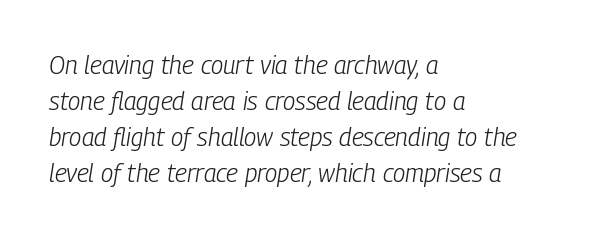
Q: Is the text bold? A: No.
Q: Is the text italic (slanted)? A: Yes, it leans right by about 9 degrees.
Q: Is the text underlined? A: No.
Q: How is the paragraph aligned? A: Left-aligned.
Q: Is the spacing between letters normal or unusually wide? A: Normal.
Q: Is the spacing between lines tight, normal or loose? A: Normal.
